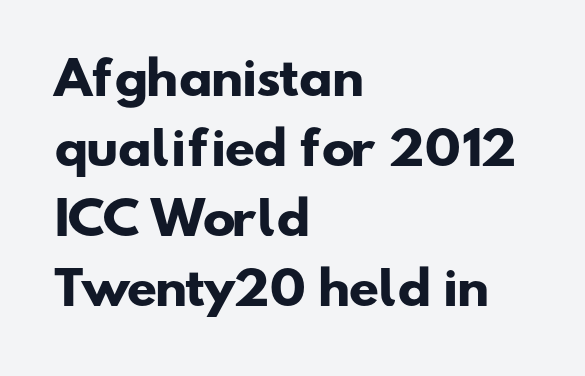
The image shows 44 px heavy, wide sans-serif type; set left-aligned, normal line spacing (1.59x), normal letter spacing, not underlined; low stroke contrast and a small x-height.
